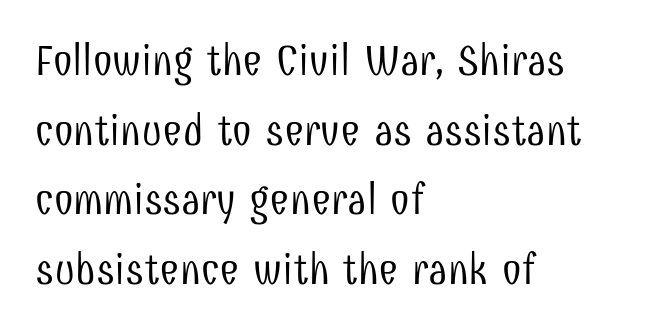
The image shows 44 px light, condensed sans-serif type, upright; set left-aligned, normal line spacing (1.58x), normal letter spacing, not underlined; low stroke contrast and a medium x-height.
